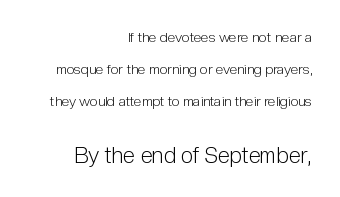
The image shows 22 px text type, upright; set right-aligned, loose line spacing (2.29x), normal letter spacing, not underlined; the second (bottom) block is 1.57x larger.
